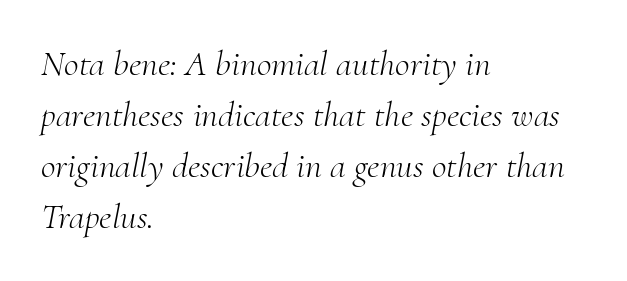
{"serif": "yes", "italic": "yes", "lean": "right", "slant_degrees": 10, "bold": "no", "weight": "light", "width": "normal", "stroke_contrast": "medium", "x_height": "small", "monospaced": "no", "underline": "no", "align": "left", "line_spacing": "normal", "line_spacing_ratio": 1.42, "letter_spacing": "normal", "letter_spacing_em": 0.0, "glyph_px": 36}
